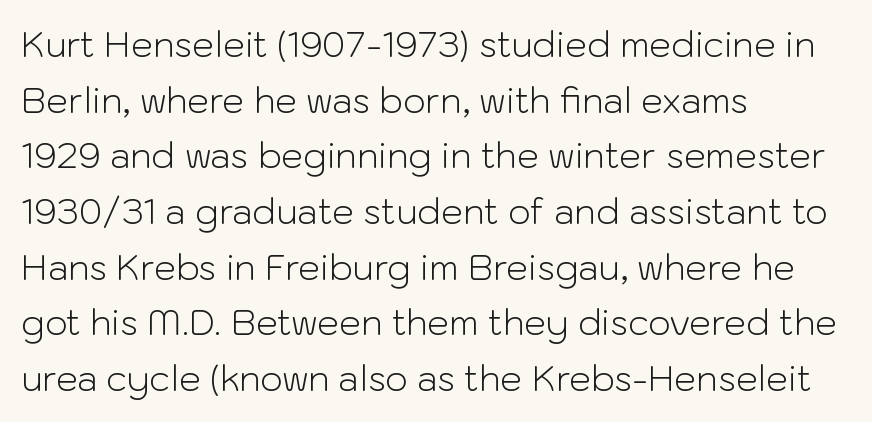
{"serif": "no", "italic": "no", "bold": "no", "weight": "light", "width": "normal", "stroke_contrast": "low", "x_height": "medium", "monospaced": "no", "underline": "no", "align": "left", "line_spacing": "normal", "line_spacing_ratio": 1.59, "letter_spacing": "normal", "letter_spacing_em": 0.0, "glyph_px": 35}
